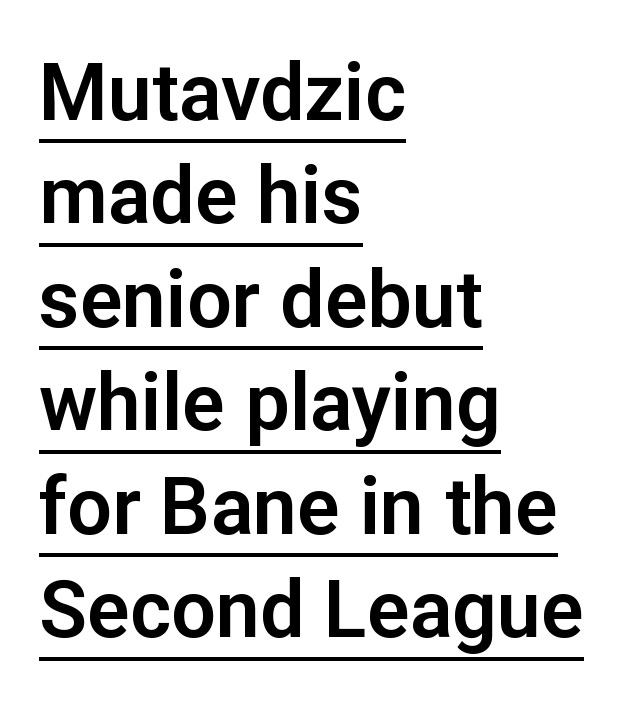
{"serif": "no", "italic": "no", "width": "normal", "stroke_contrast": "low", "x_height": "medium", "monospaced": "no", "underline": "yes", "align": "left", "line_spacing": "normal", "line_spacing_ratio": 1.31, "letter_spacing": "normal", "letter_spacing_em": 0.0, "glyph_px": 79}
